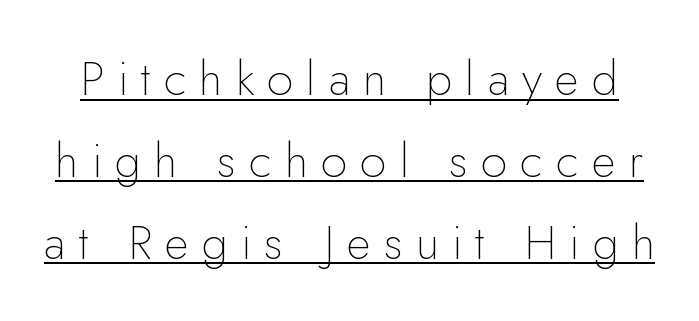
The image shows 47 px thin sans-serif type, upright; set line spacing 1.74x, unusually wide letter spacing (+0.28 em), underlined; low stroke contrast and a small x-height.
